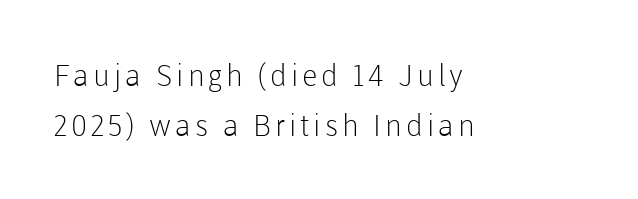
Posture: upright roman. Is there much room between lines? A standard amount, neither cramped nor airy. The designer went with a sans here, leaving each stem footless. Does the copy run flush right? No — it runs flush left.
